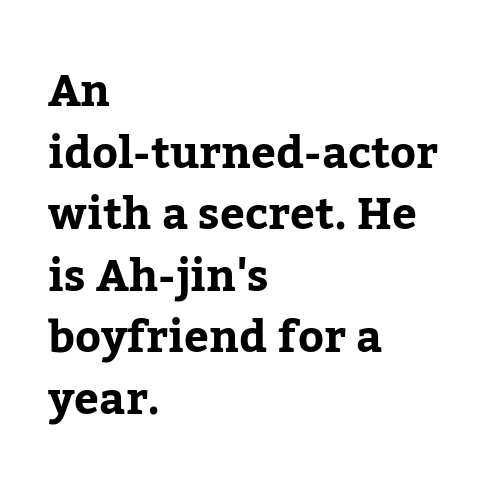
{"serif": "yes", "italic": "no", "width": "normal", "stroke_contrast": "low", "x_height": "medium", "monospaced": "no", "underline": "no", "align": "left", "line_spacing": "normal", "line_spacing_ratio": 1.4, "letter_spacing": "normal", "letter_spacing_em": 0.0, "glyph_px": 44}
